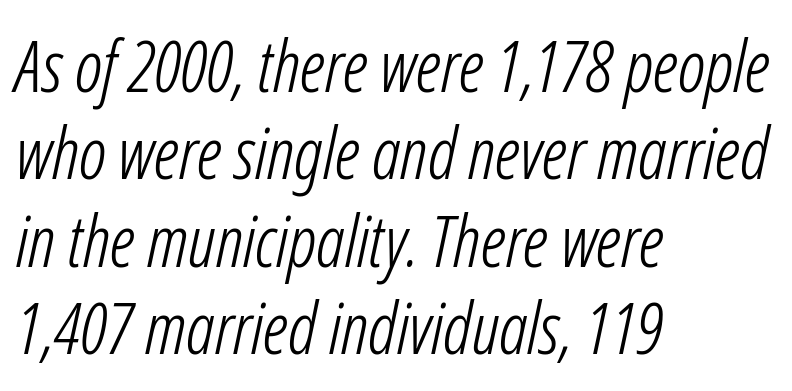
Is the block centered? No — it sits flush against the left margin. Is this a fixed-width face? No — the glyphs have proportional, varying widths. Is this a heavy cut? Hardly; it is regular or lighter. Is the letter spacing exaggerated? No — it looks like the ordinary default.
